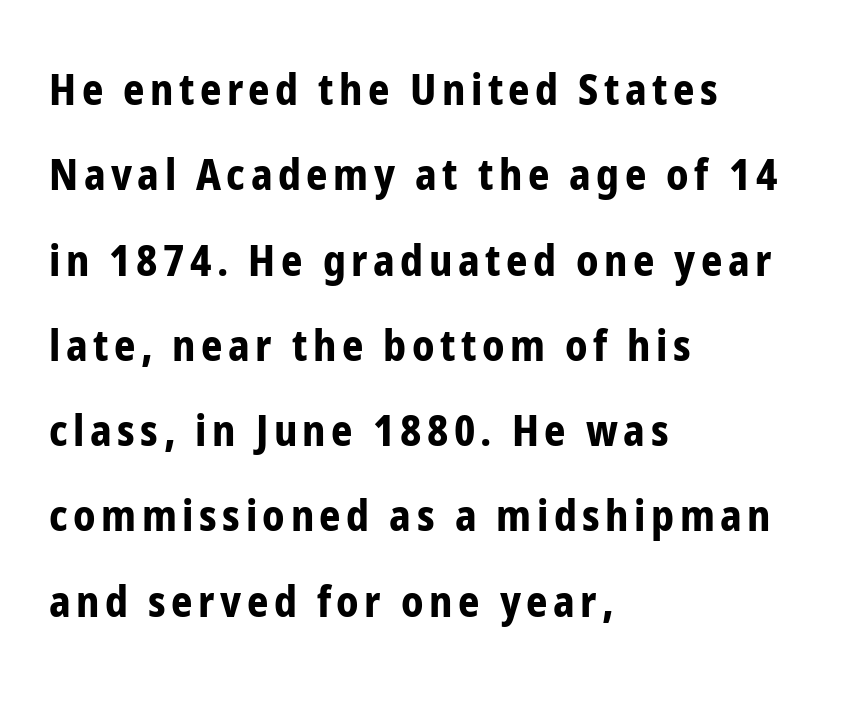
{"serif": "no", "italic": "no", "bold": "yes", "weight": "bold", "width": "condensed", "stroke_contrast": "low", "x_height": "medium", "monospaced": "no", "underline": "no", "align": "left", "line_spacing": "loose", "line_spacing_ratio": 2.03, "glyph_px": 42}
